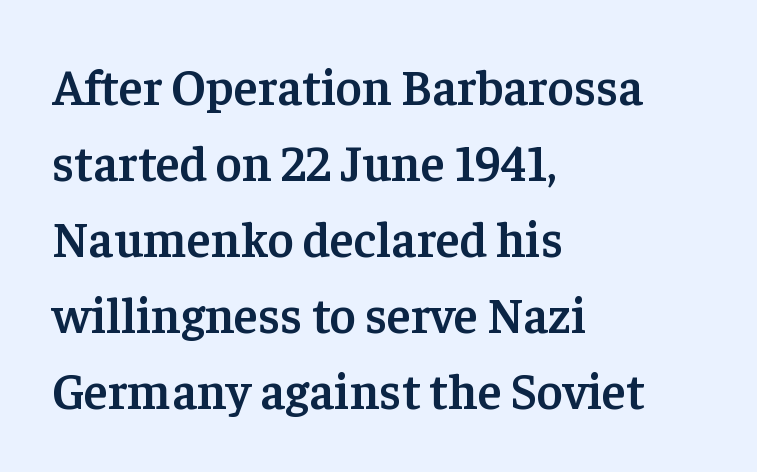
The image shows 50 px semibold serif type, upright; set left-aligned, normal line spacing (1.52x), normal letter spacing, not underlined; low stroke contrast and a medium x-height.
